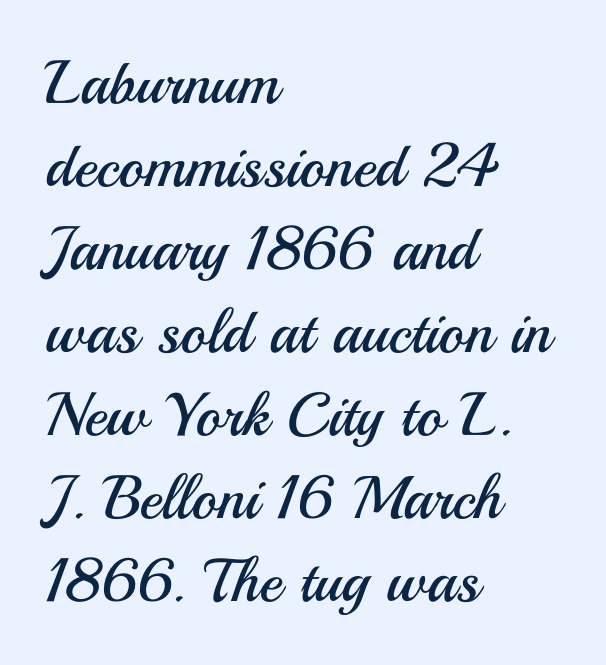
Lines of text with bare space underneath. Vertical stems look standard width or narrower in stroke. Summary of vertical rhythm: regular, with standard interline spacing. Here the glyphs are tracked normally, forming tight word shapes.
